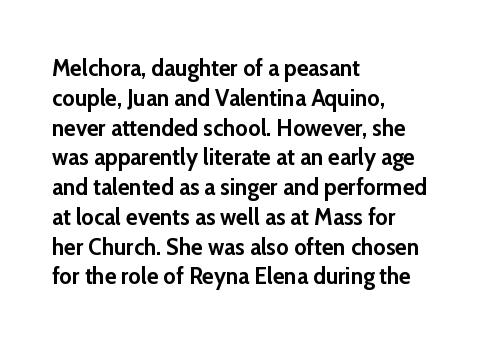
{"italic": "no", "bold": "yes", "underline": "no", "align": "left", "line_spacing_ratio": 1.24, "letter_spacing": "normal", "letter_spacing_em": 0.0, "glyph_px": 24}
